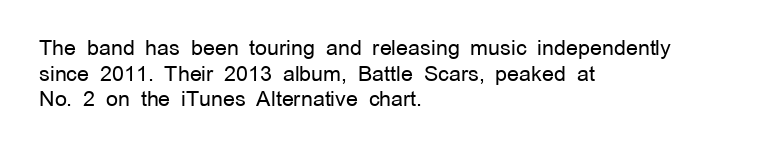
Q: Is the text bold? A: No.
Q: Is the text italic (slanted)? A: No, it is upright.
Q: Is the text underlined? A: No.
Q: How is the paragraph aligned? A: Left-aligned.
Q: Is the spacing between letters normal or unusually wide? A: Normal.
